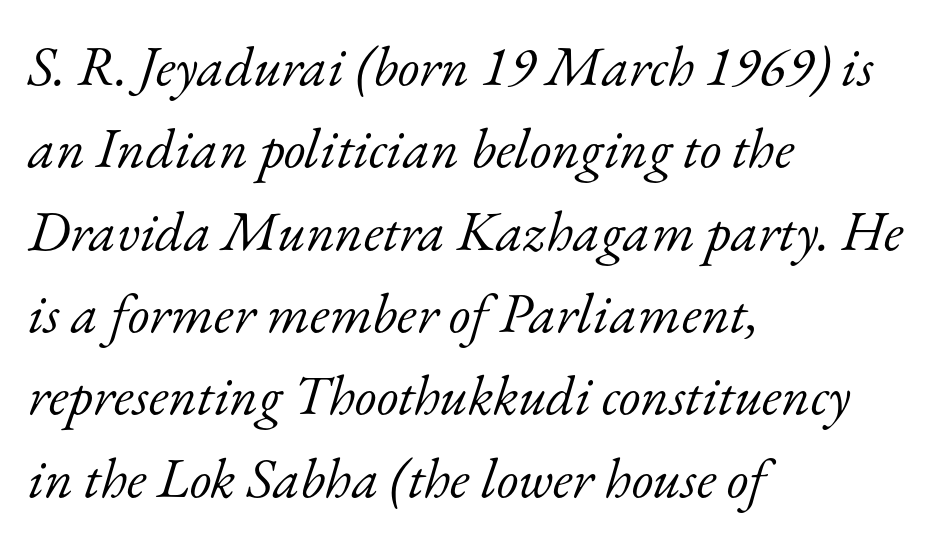
{"serif": "yes", "italic": "yes", "lean": "right", "slant_degrees": 17, "bold": "no", "weight": "light", "width": "normal", "stroke_contrast": "low", "x_height": "small", "monospaced": "no", "underline": "no", "align": "left", "line_spacing": "normal", "line_spacing_ratio": 1.47, "letter_spacing": "normal", "letter_spacing_em": 0.0, "glyph_px": 56}
